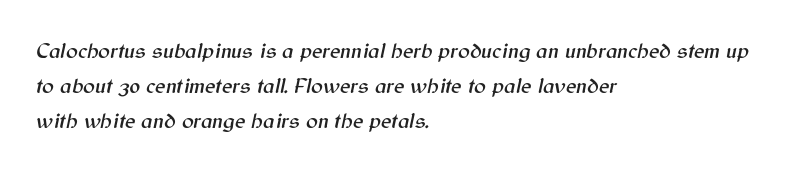
Is there much room between lines? A standard amount, neither cramped nor airy. This sample uses an oblique cut, with every glyph tilted off the vertical. A clean baseline with only descenders dipping below it. These lines keep a tight, regular rhythm from letter to letter.
